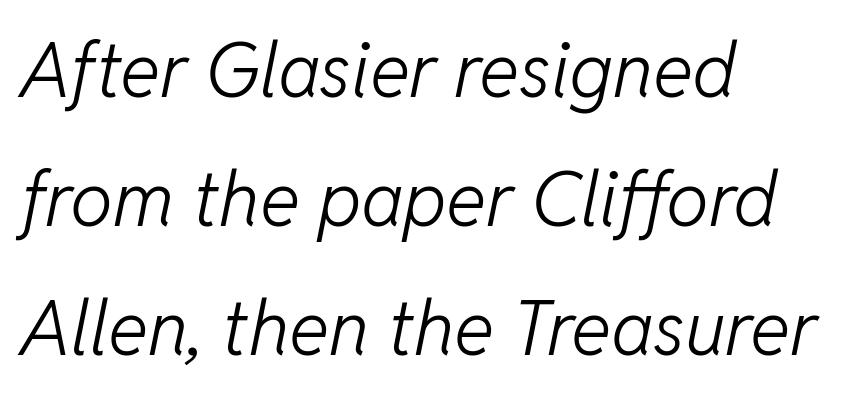
Q: Is the text bold? A: No.
Q: Is the text italic (slanted)? A: Yes, it leans right by about 11 degrees.
Q: Is the text underlined? A: No.
Q: How is the paragraph aligned? A: Left-aligned.
Q: Is the spacing between letters normal or unusually wide? A: Normal.
Q: Is the spacing between lines tight, normal or loose? A: Normal.
Q: Width (condensed, normal, or wide)? A: Normal.
Q: Stroke contrast? A: Low.
Q: x-height? A: Medium.
Q: Monospaced? A: No.
